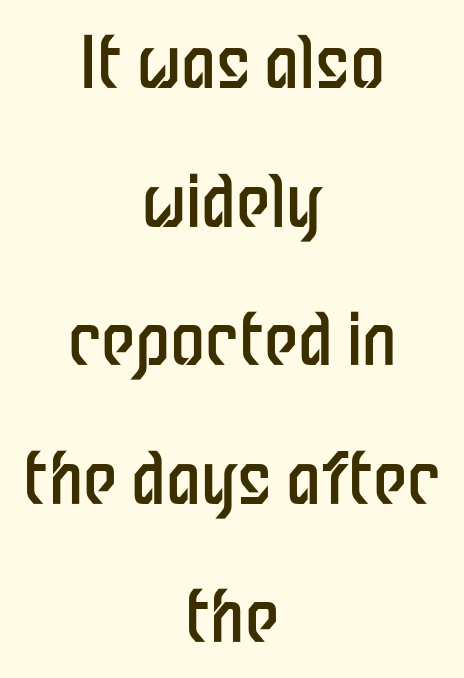
Q: Is the text bold? A: No.
Q: Is the text italic (slanted)? A: No, it is upright.
Q: Is the typeface a serif or a sans-serif typeface? A: Sans-serif.
Q: Is the text underlined? A: No.
Q: How is the paragraph aligned? A: Centered.
Q: Is the spacing between letters normal or unusually wide? A: Normal.
Q: Is the spacing between lines tight, normal or loose? A: Loose.
Q: Width (condensed, normal, or wide)? A: Condensed.
Q: Stroke contrast? A: Low.
Q: x-height? A: Medium.
Q: Monospaced? A: No.
